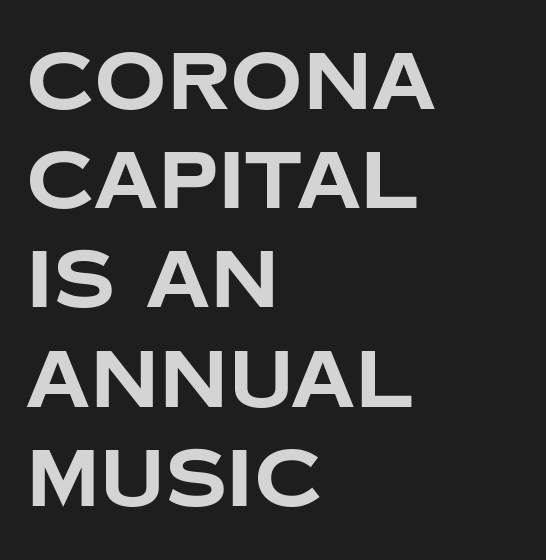
You can tell from the bare stems that sans-serif type was used. Default kerning and tracking; the words read as compact shapes. Nobody drew a line under any word here. Character widths vary here, with narrow letters taking less room than wide ones. If you drew a line through each stem, it would be perfectly vertical.
